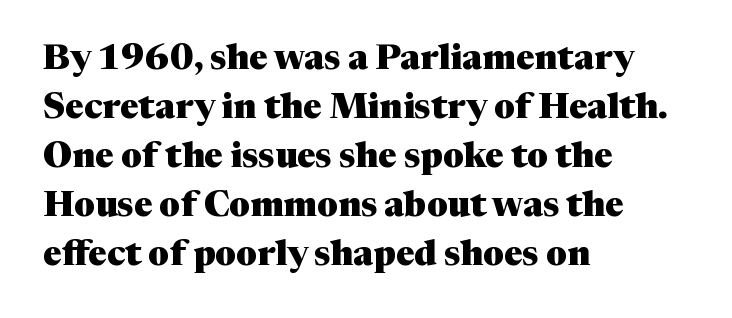
Q: Is the text bold? A: Yes.
Q: Is the text italic (slanted)? A: No, it is upright.
Q: Is the typeface a serif or a sans-serif typeface? A: Serif.
Q: Is the text underlined? A: No.
Q: How is the paragraph aligned? A: Left-aligned.
Q: Is the spacing between letters normal or unusually wide? A: Normal.
Q: Is the spacing between lines tight, normal or loose? A: Normal.
Q: Width (condensed, normal, or wide)? A: Normal.
Q: Stroke contrast? A: Medium.
Q: x-height? A: Medium.
Q: Monospaced? A: No.
